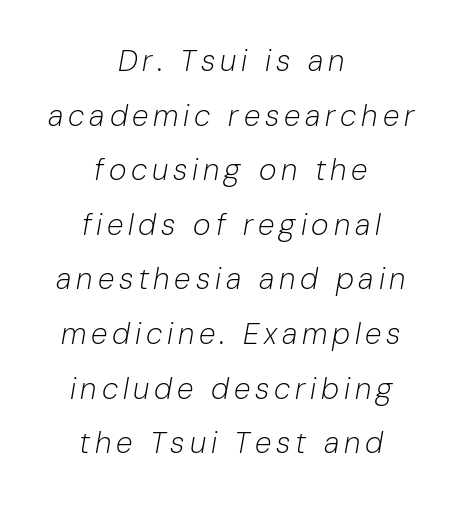
Q: Is the text bold? A: No.
Q: Is the text italic (slanted)? A: Yes, it leans right by about 10 degrees.
Q: Is the text underlined? A: No.
Q: How is the paragraph aligned? A: Centered.
Q: Width (condensed, normal, or wide)? A: Normal.
Q: Stroke contrast? A: Low.
Q: x-height? A: Medium.
Q: Monospaced? A: No.
